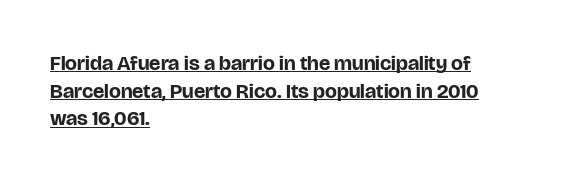
The image shows 21 px bold type, upright; set left-aligned, normal line spacing (1.32x), normal letter spacing, underlined.
